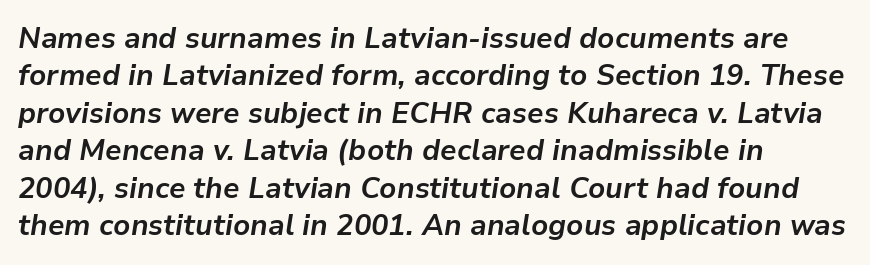
Inter-character spacing is left at the font's built-in metrics. Type without underlining. Each letter keeps its own natural width here, so spacing adapts to shape. Rows of type keep a routine distance in the vertical direction. The typesetting leans heavy: a genuine bold.
